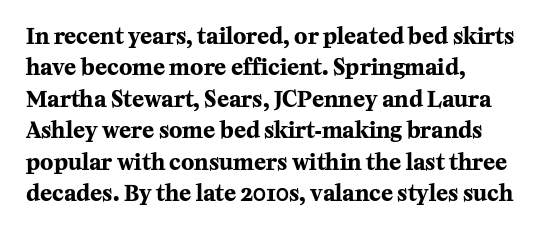
{"italic": "no", "bold": "yes", "underline": "no", "align": "left", "line_spacing": "normal", "line_spacing_ratio": 1.43, "letter_spacing": "normal", "letter_spacing_em": 0.0, "glyph_px": 22}
